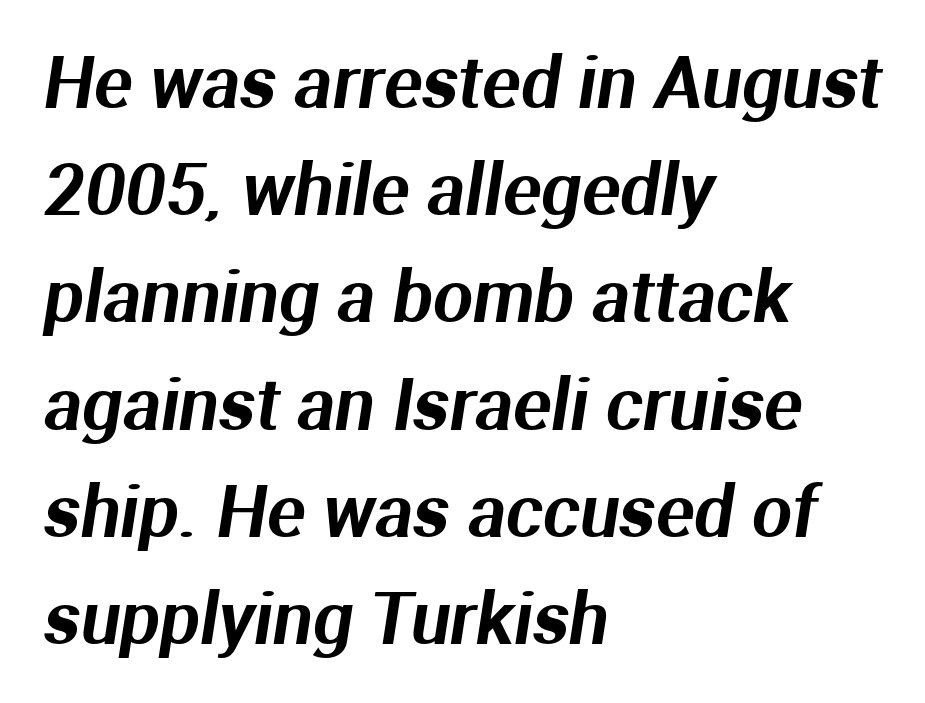
Q: Is the typeface a serif or a sans-serif typeface? A: Sans-serif.
Q: Is the text underlined? A: No.
Q: How is the paragraph aligned? A: Left-aligned.
Q: Is the spacing between letters normal or unusually wide? A: Normal.
Q: Is the spacing between lines tight, normal or loose? A: Normal.
Q: Width (condensed, normal, or wide)? A: Normal.
Q: Stroke contrast? A: Medium.
Q: x-height? A: Medium.
Q: Monospaced? A: No.
